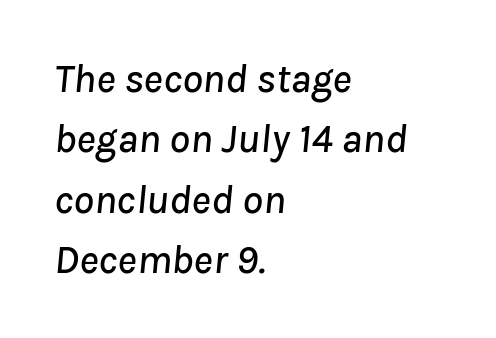
{"italic": "yes", "lean": "right", "slant_degrees": 8, "width": "normal", "stroke_contrast": "low", "x_height": "medium", "monospaced": "no", "underline": "no", "align": "left", "line_spacing": "normal", "line_spacing_ratio": 1.47, "letter_spacing": "normal", "letter_spacing_em": 0.0, "glyph_px": 41}
